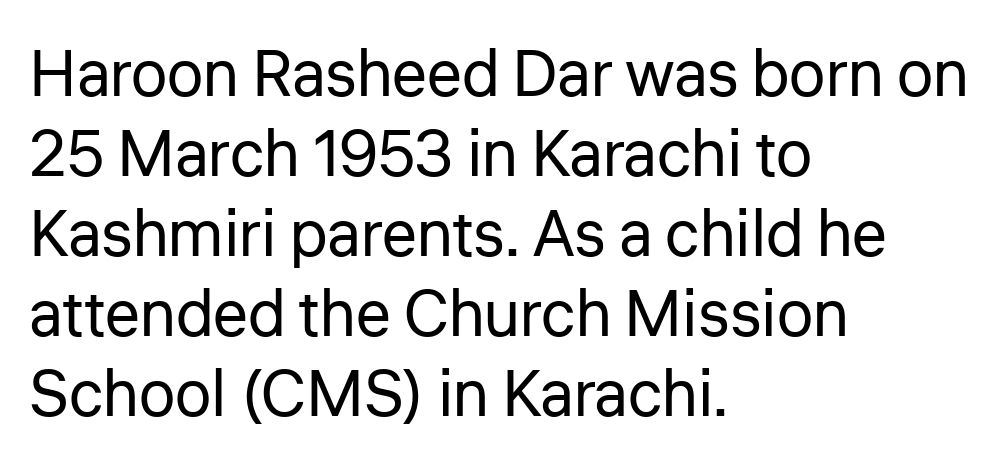
{"serif": "no", "italic": "no", "bold": "no", "weight": "regular", "width": "normal", "stroke_contrast": "low", "x_height": "medium", "monospaced": "no", "underline": "no", "align": "left", "line_spacing_ratio": 1.23, "letter_spacing": "normal", "letter_spacing_em": 0.0, "glyph_px": 65}
